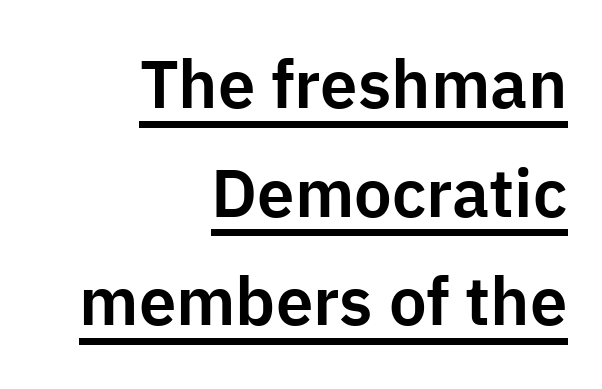
All the whitespace from short lines collects on the left. The line-height multiplier appears to be the usual default. You could call the tracking neutral — neither tight nor loose. This rendering employs a face without finishing strokes, i.e., a sans-serif.
